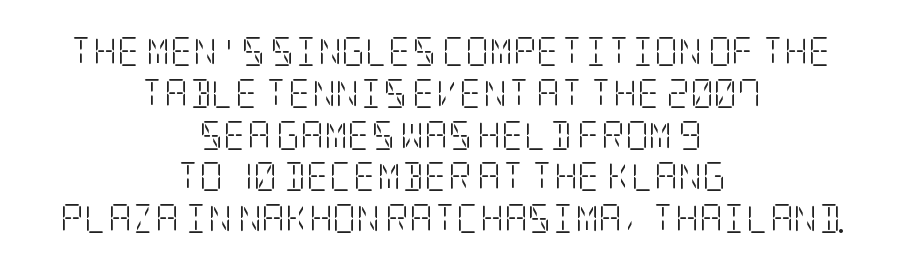
{"serif": "yes", "italic": "no", "bold": "no", "weight": "light", "width": "condensed", "stroke_contrast": "low", "x_height": "large", "underline": "no", "align": "center", "line_spacing": "normal", "line_spacing_ratio": 1.44, "letter_spacing": "normal", "letter_spacing_em": 0.0, "glyph_px": 29}
